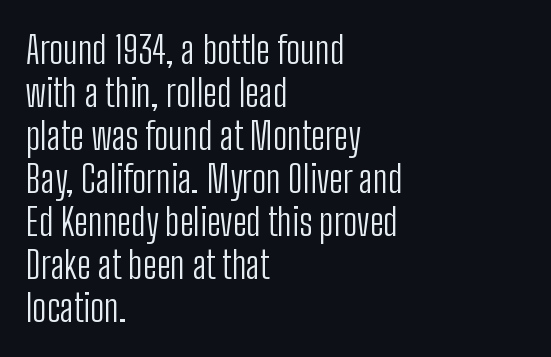
Each new line begins almost immediately beneath the previous one. The face used here is a sans, in the tradition of grotesques and geometrics. This sample has the flowing, uneven cadence of proportional lettering. The font sits on the lighter half of the weight spectrum, regular included. Posture: vertical. Rule under the text: the space is simply empty.
